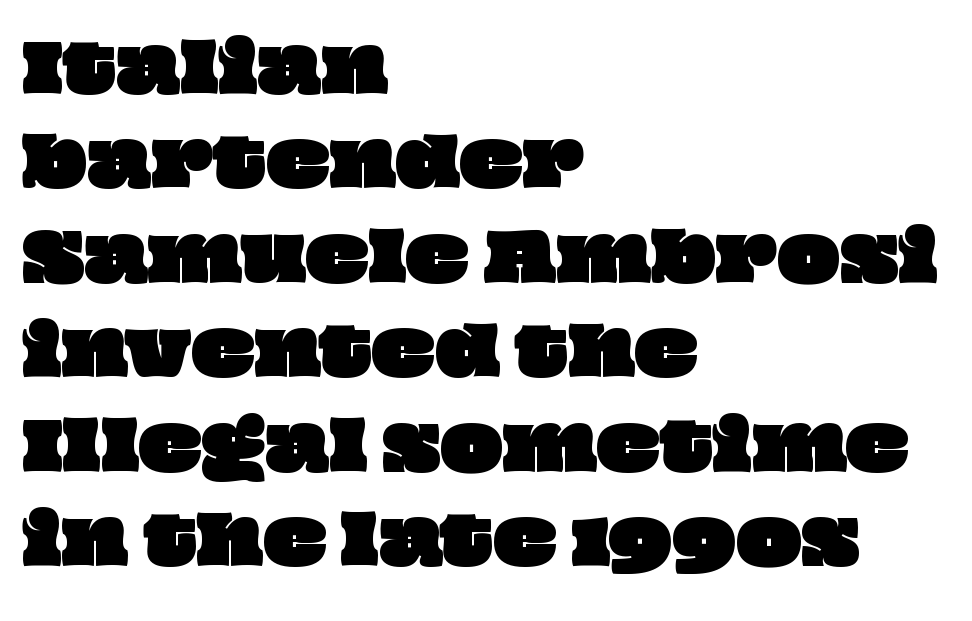
The letters advance in unequal steps, a hallmark of proportional type. If you drew a ruler down the left edge, every line would touch it. These lines sit exactly where default settings would place them. Look at the tracking — it's just the regular setting, nothing added.
